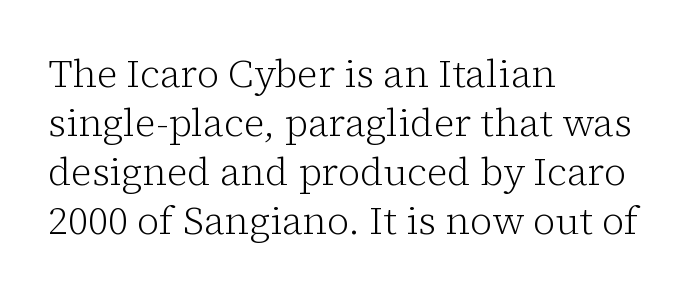
Q: Is the text bold? A: No.
Q: Is the text italic (slanted)? A: No, it is upright.
Q: Is the typeface a serif or a sans-serif typeface? A: Serif.
Q: Is the text underlined? A: No.
Q: How is the paragraph aligned? A: Left-aligned.
Q: Is the spacing between letters normal or unusually wide? A: Normal.
Q: Is the spacing between lines tight, normal or loose? A: Normal.
Q: Width (condensed, normal, or wide)? A: Normal.
Q: Stroke contrast? A: Low.
Q: x-height? A: Medium.
Q: Monospaced? A: No.
